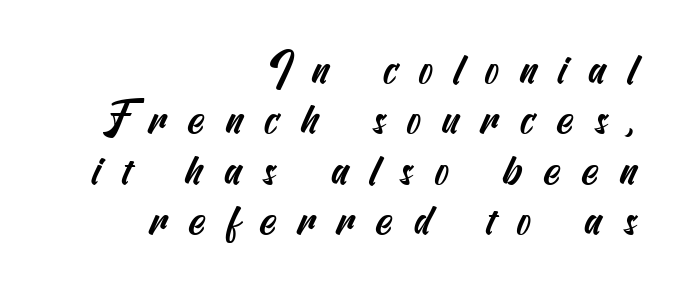
This sample is right-justified, so line beginnings fall wherever the words allow. The passage shown is not underscored anywhere. Students, note that the glyphs here are deliberately spaced far apart. This rendering employs a face without finishing strokes, i.e., a sans-serif.
